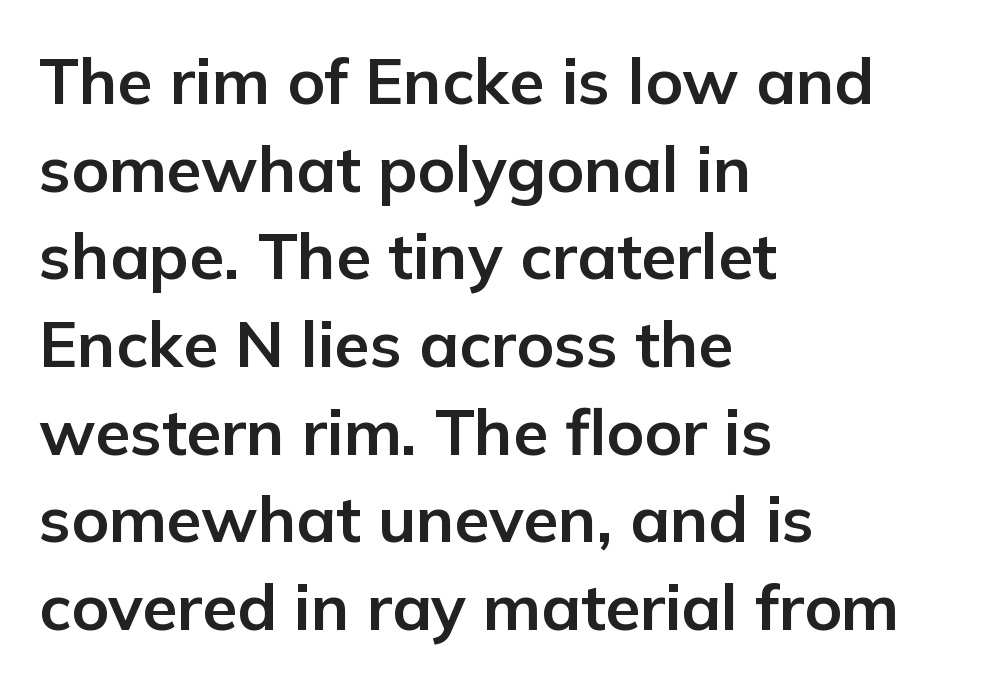
The image shows 64 px bold sans-serif type, upright; set left-aligned, normal line spacing (1.37x), normal letter spacing, not underlined; low stroke contrast and a medium x-height.
